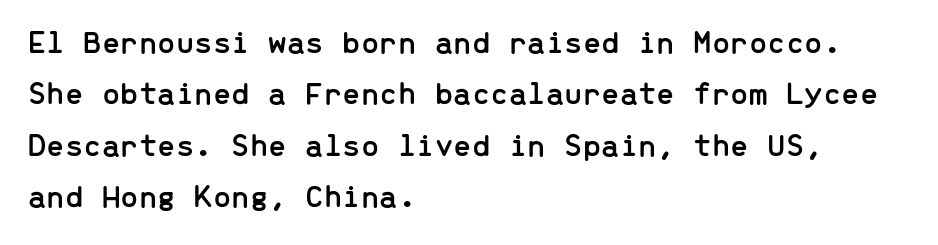
What stands out about the letter spacing? Nothing — it is the standard amount. Vertically, the passage feels balanced, rows spaced as you'd expect. Check where the strokes stop: nothing finishes them off — pure sans. The gap between lines stays unmarked. Notice how the stems are strictly vertical — no italics here. Each letter, wide or thin by design, is forced into the same width here.
